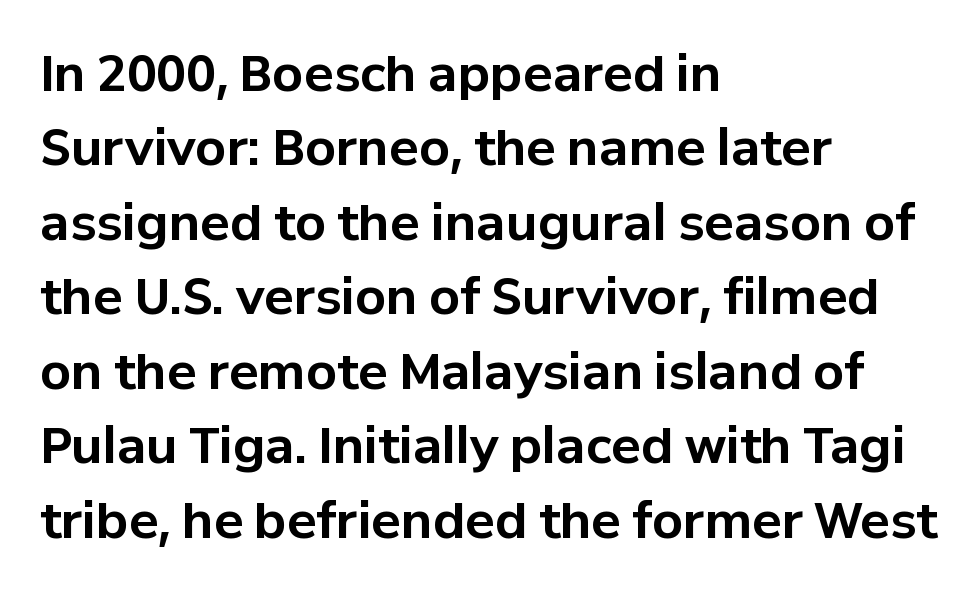
{"serif": "no", "italic": "no", "bold": "yes", "weight": "bold", "width": "normal", "stroke_contrast": "low", "x_height": "medium", "monospaced": "no", "underline": "no", "align": "left", "line_spacing": "normal", "line_spacing_ratio": 1.52, "letter_spacing": "normal", "letter_spacing_em": 0.0, "glyph_px": 49}
